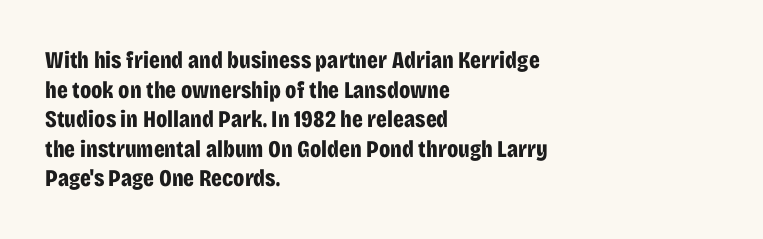
The image shows 24 px bold type, upright; set left-aligned, line spacing 1.23x, normal letter spacing, not underlined.
